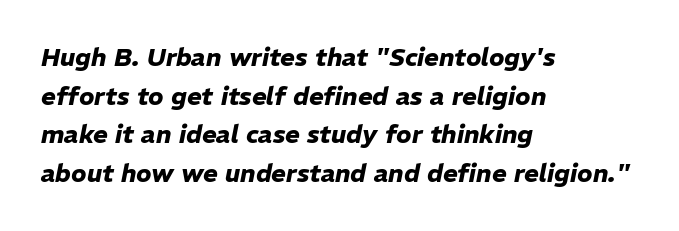
The image shows 25 px bold type, italic (leaning right); set left-aligned, normal line spacing (1.55x), normal letter spacing, not underlined.
